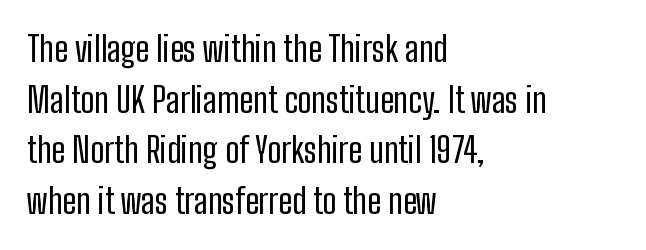
The image shows 35 px regular-weight, condensed sans-serif type, upright; set left-aligned, normal line spacing (1.45x), normal letter spacing, not underlined; low stroke contrast and a medium x-height.
